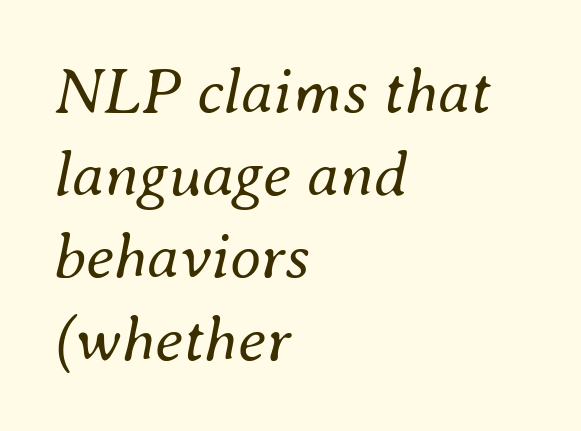
{"italic": "yes", "lean": "right", "slant_degrees": 8, "bold": "no", "weight": "regular", "width": "normal", "stroke_contrast": "medium", "x_height": "small", "monospaced": "no", "underline": "no", "align": "left", "line_spacing": "normal", "line_spacing_ratio": 1.29, "letter_spacing": "normal", "letter_spacing_em": 0.0, "glyph_px": 64}
